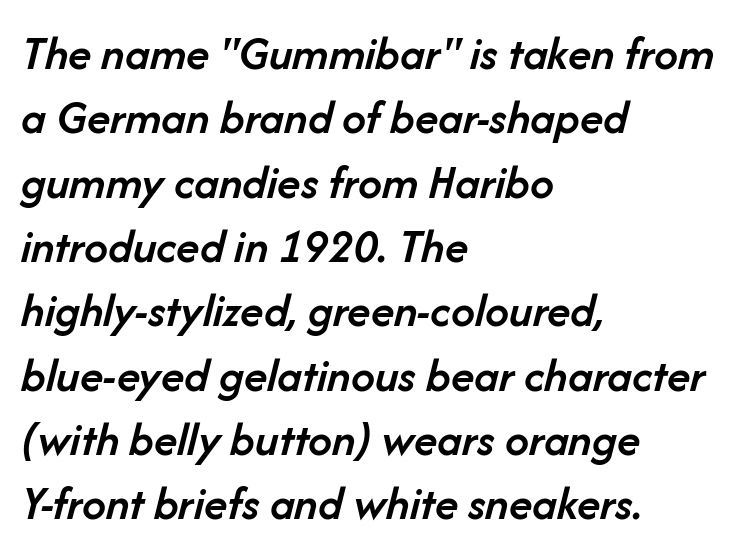
Q: Is the text bold? A: Semi-bold.
Q: Is the text italic (slanted)? A: Yes, it leans right by about 14 degrees.
Q: Is the text underlined? A: No.
Q: How is the paragraph aligned? A: Left-aligned.
Q: Is the spacing between letters normal or unusually wide? A: Normal.
Q: Is the spacing between lines tight, normal or loose? A: Normal.
Q: Width (condensed, normal, or wide)? A: Normal.
Q: Stroke contrast? A: Low.
Q: x-height? A: Medium.
Q: Monospaced? A: No.
